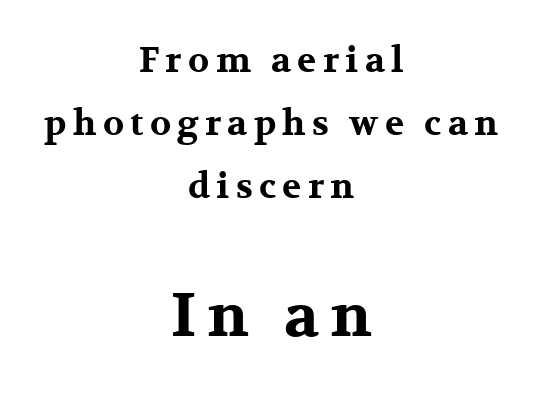
Q: Is the text bold? A: Yes.
Q: Is the text italic (slanted)? A: No, it is upright.
Q: Is the typeface a serif or a sans-serif typeface? A: Serif.
Q: Is the text underlined? A: No.
Q: How is the paragraph aligned? A: Centered.
Q: Which block of text is set in a larger size, the first (top) or the second (bottom)? A: The second (bottom) one.
Q: Width (condensed, normal, or wide)? A: Wide.
Q: Stroke contrast? A: Medium.
Q: x-height? A: Medium.
Q: Monospaced? A: No.
